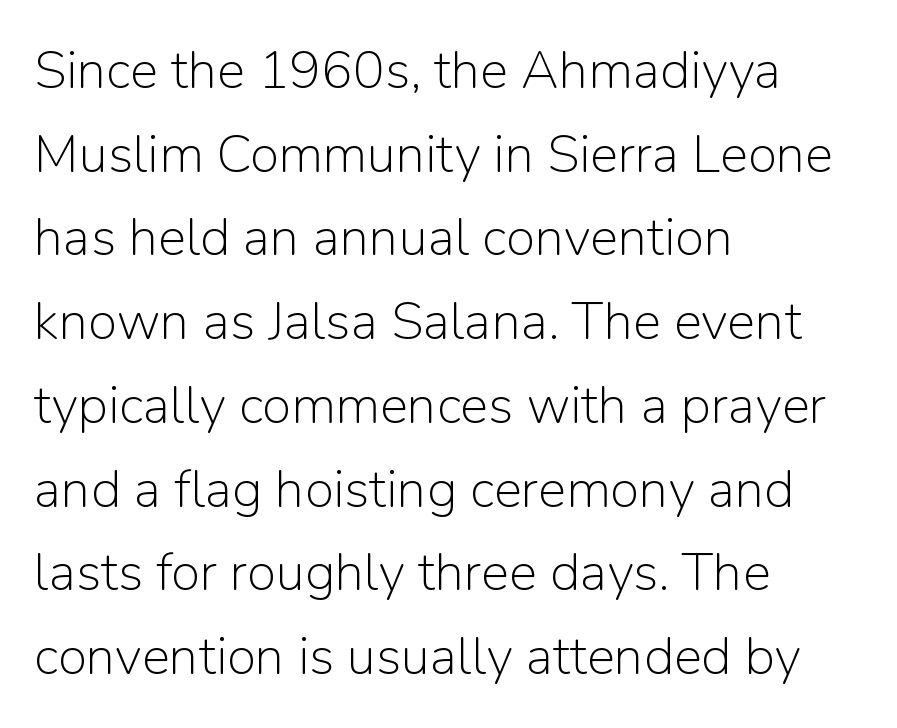
The image shows 53 px light sans-serif type, upright; set left-aligned, normal line spacing (1.58x), normal letter spacing, not underlined; low stroke contrast and a medium x-height.
